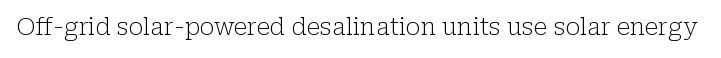
Only glyphs here, with clear space below each row. Notice how the stems are strictly vertical — no italics here. Between one letter and the next there's only the usual sliver of space. Is this a heavy cut? Hardly; it is regular or lighter.
